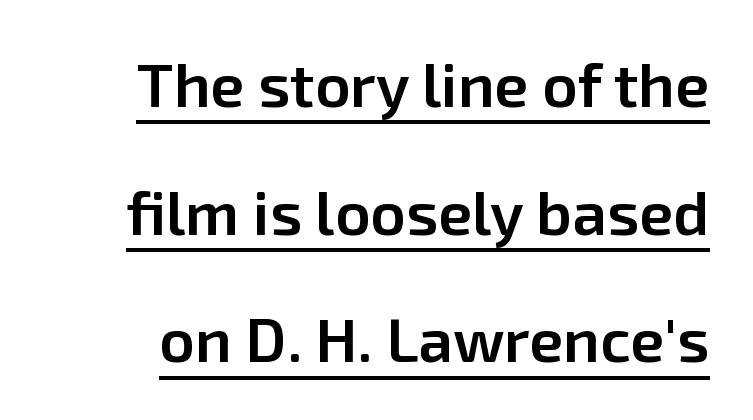
The image shows 62 px semibold sans-serif type, upright; set loose line spacing (2.06x), normal letter spacing, underlined; low stroke contrast and a medium x-height.
